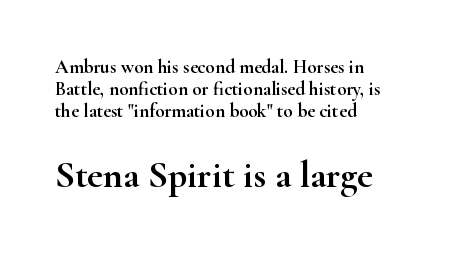
Q: Is the text italic (slanted)? A: No, it is upright.
Q: Is the typeface a serif or a sans-serif typeface? A: Serif.
Q: Is the text underlined? A: No.
Q: How is the paragraph aligned? A: Left-aligned.
Q: Is the spacing between letters normal or unusually wide? A: Normal.
Q: Is the spacing between lines tight, normal or loose? A: Tight.
Q: Which block of text is set in a larger size, the first (top) or the second (bottom)? A: The second (bottom) one.
Q: Width (condensed, normal, or wide)? A: Wide.
Q: Stroke contrast? A: High.
Q: x-height? A: Small.
Q: Monospaced? A: No.
